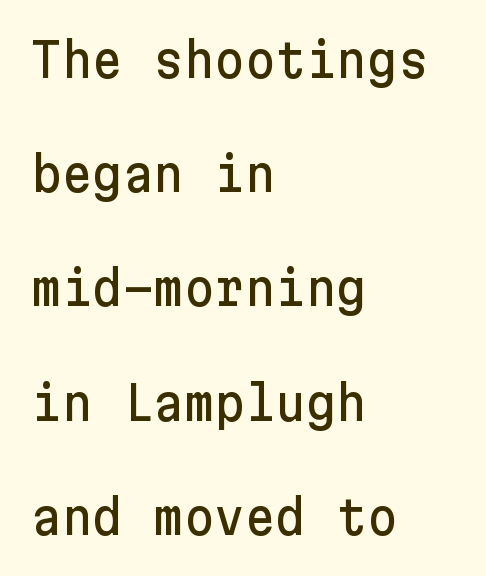
The image shows 47 px sans-serif type, upright; set left-aligned, loose line spacing (2.43x), normal letter spacing, not underlined; low stroke contrast and a medium x-height.
